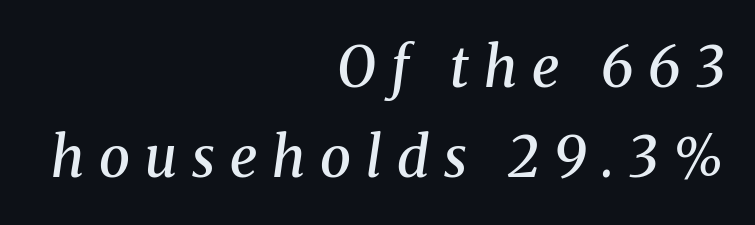
{"serif": "yes", "italic": "yes", "lean": "right", "slant_degrees": 8, "bold": "semi", "weight": "semibold", "width": "normal", "stroke_contrast": "medium", "x_height": "medium", "monospaced": "no", "underline": "no", "align": "right", "line_spacing": "normal", "line_spacing_ratio": 1.61, "letter_spacing": "wide", "letter_spacing_em": 0.27, "glyph_px": 56}
